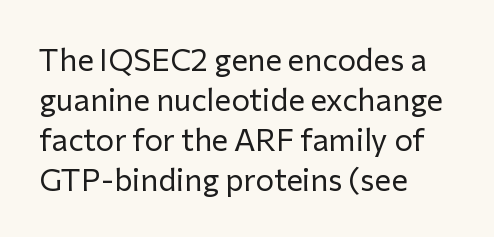
One-word summary of the alignment: left. Check the space under the baseline: it is left empty. This sample has the flowing, uneven cadence of proportional lettering. Weight: not bold — regular or lighter. Serifs: no, the terminals of the letterforms are clean. It's the straight-up-and-down kind of type.
